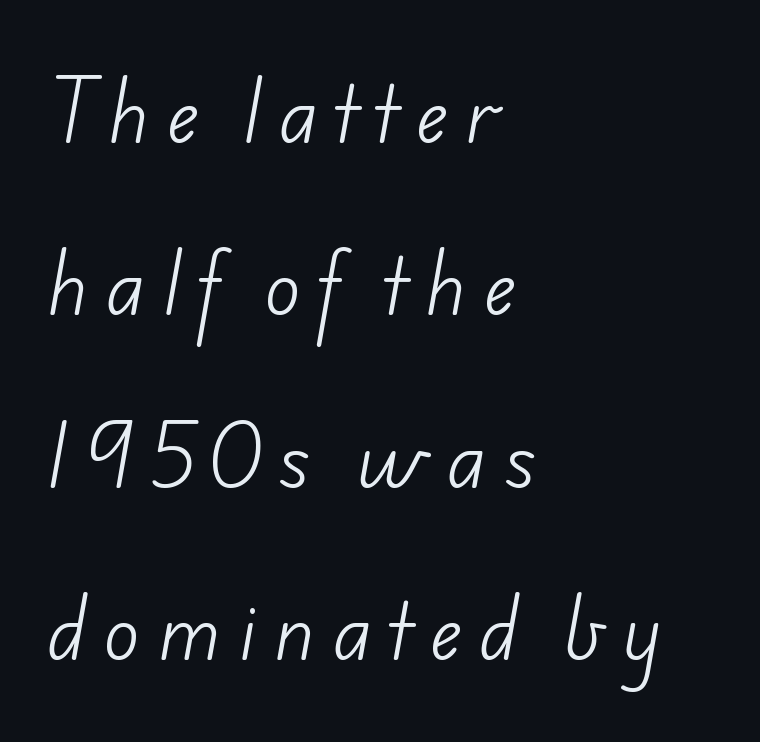
{"serif": "no", "bold": "no", "weight": "light", "width": "normal", "stroke_contrast": "low", "x_height": "small", "monospaced": "no", "underline": "no", "align": "left", "line_spacing": "loose", "line_spacing_ratio": 2.33, "letter_spacing": "wide", "letter_spacing_em": 0.25, "glyph_px": 74}
